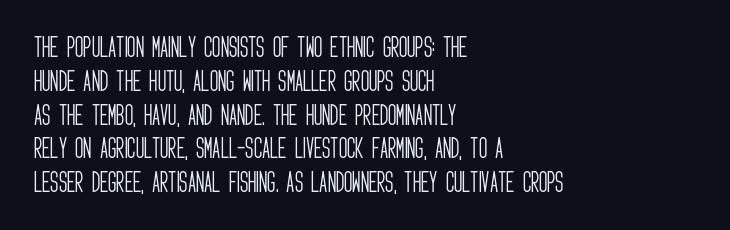
The image shows 23 px text type, upright; set left-aligned, normal line spacing (1.47x), normal letter spacing, not underlined.
